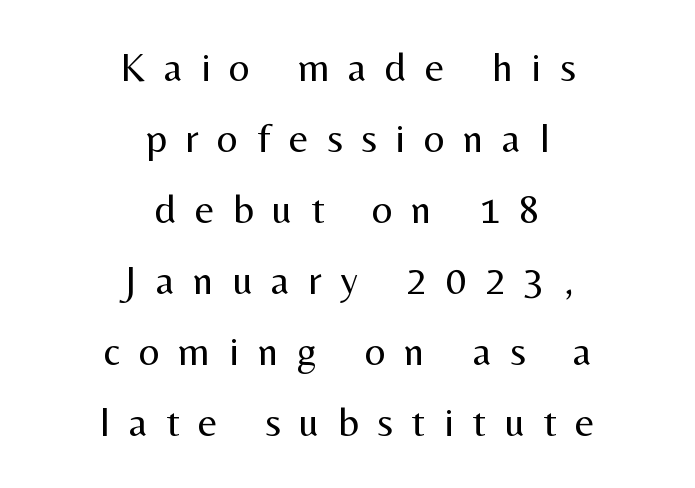
The image shows 41 px regular-weight sans-serif type, upright; set centered, line spacing 1.73x, unusually wide letter spacing (+0.46 em), not underlined; medium stroke contrast and a medium x-height.
